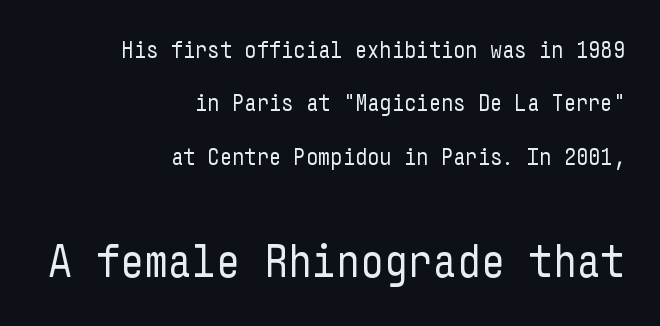
Top chunk: small. Bottom chunk: large. Visually the block forms a straight wall on the right and a jagged coastline on the left. The type family on display is of the sans-serif kind. Unlike italic type, these characters show no tilt at all. Line spacing here is loose. Glyph-to-glyph distance matches everyday printed text.
